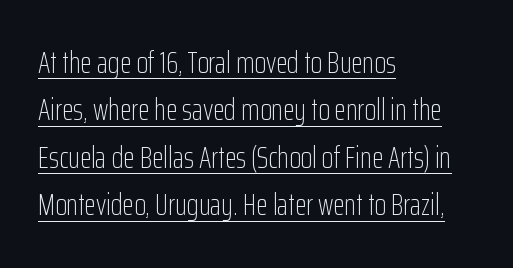
{"serif": "no", "italic": "no", "bold": "no", "weight": "light", "width": "condensed", "stroke_contrast": "low", "x_height": "medium", "monospaced": "no", "underline": "yes", "align": "left", "line_spacing": "normal", "line_spacing_ratio": 1.58, "letter_spacing": "normal", "letter_spacing_em": 0.0, "glyph_px": 30}
